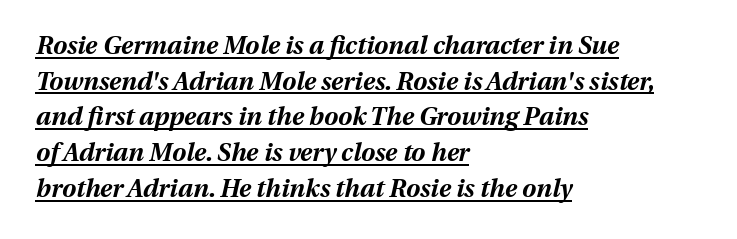
The image shows 25 px bold type, italic (leaning right); set left-aligned, normal line spacing (1.43x), normal letter spacing, underlined.
